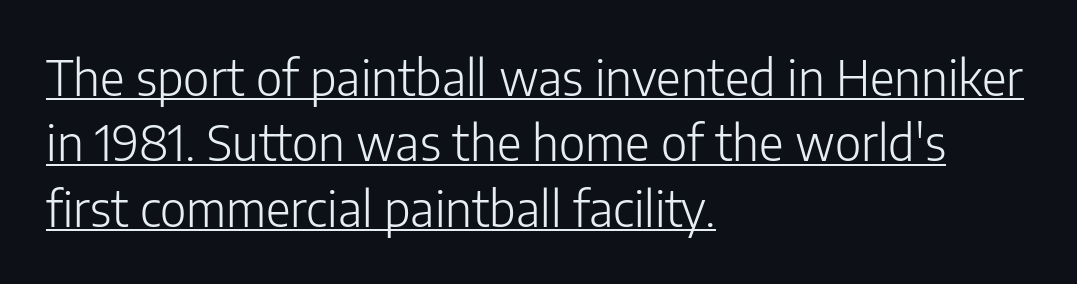
Q: Is the text bold? A: No.
Q: Is the text italic (slanted)? A: No, it is upright.
Q: Is the typeface a serif or a sans-serif typeface? A: Sans-serif.
Q: Is the text underlined? A: Yes.
Q: How is the paragraph aligned? A: Left-aligned.
Q: Is the spacing between letters normal or unusually wide? A: Normal.
Q: Is the spacing between lines tight, normal or loose? A: Normal.
Q: Width (condensed, normal, or wide)? A: Normal.
Q: Stroke contrast? A: Low.
Q: x-height? A: Medium.
Q: Monospaced? A: No.
